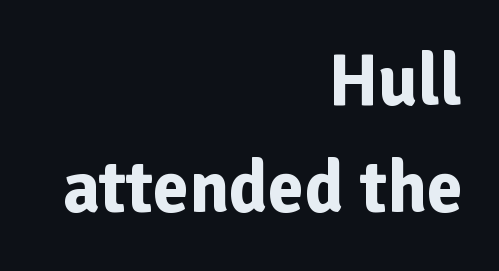
{"serif": "no", "italic": "no", "bold": "yes", "weight": "bold", "width": "normal", "stroke_contrast": "low", "x_height": "medium", "monospaced": "no", "underline": "no", "align": "right", "line_spacing": "normal", "line_spacing_ratio": 1.47, "letter_spacing": "normal", "letter_spacing_em": 0.0, "glyph_px": 73}
